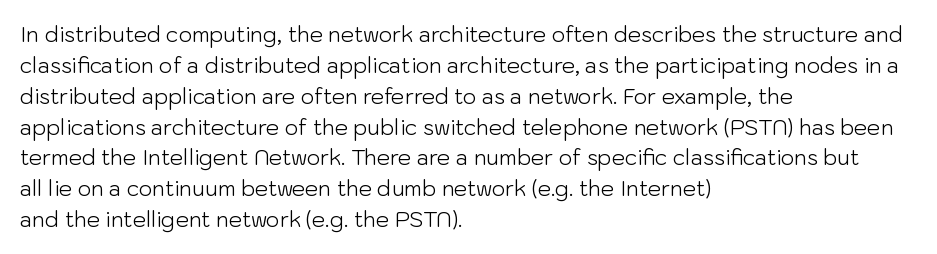
{"italic": "no", "bold": "no", "underline": "no", "align": "left", "line_spacing": "normal", "line_spacing_ratio": 1.47, "letter_spacing": "normal", "letter_spacing_em": 0.0, "glyph_px": 21}
